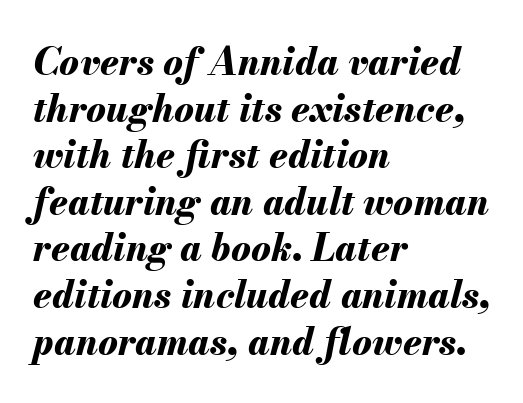
Q: Is the text bold? A: Yes.
Q: Is the text italic (slanted)? A: Yes, it leans right by about 13 degrees.
Q: Is the text underlined? A: No.
Q: How is the paragraph aligned? A: Left-aligned.
Q: Is the spacing between letters normal or unusually wide? A: Normal.
Q: Is the spacing between lines tight, normal or loose? A: Normal.
Q: Width (condensed, normal, or wide)? A: Normal.
Q: Stroke contrast? A: Medium.
Q: x-height? A: Small.
Q: Monospaced? A: No.
